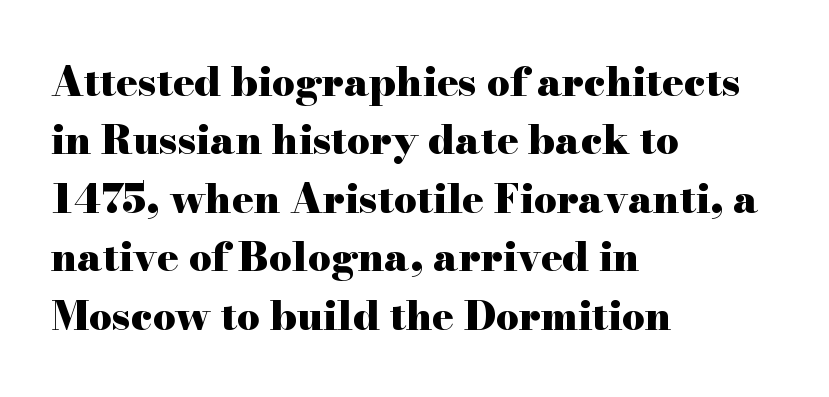
{"serif": "yes", "italic": "no", "bold": "yes", "weight": "heavy", "width": "wide", "stroke_contrast": "high", "x_height": "small", "monospaced": "no", "underline": "no", "align": "left", "line_spacing": "normal", "line_spacing_ratio": 1.46, "letter_spacing": "normal", "letter_spacing_em": 0.0, "glyph_px": 40}
